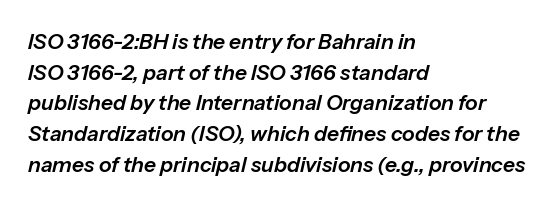
The image shows 21 px text type, italic (leaning right); set left-aligned, normal line spacing (1.46x), normal letter spacing, not underlined.
